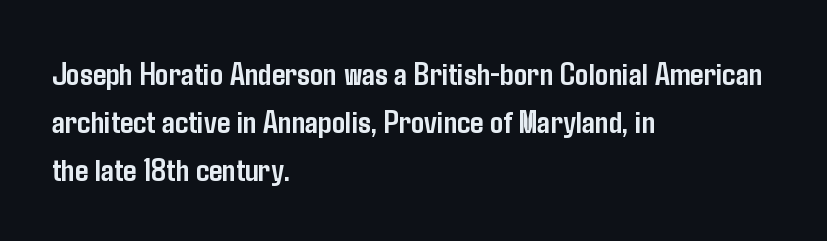
The face used here is proportionally spaced, like ordinary book or web type. I'd call this a sans setting — the letters go barefoot. Line beginnings align vertically; line endings do not. This is roman type, the default non-slanted kind.
